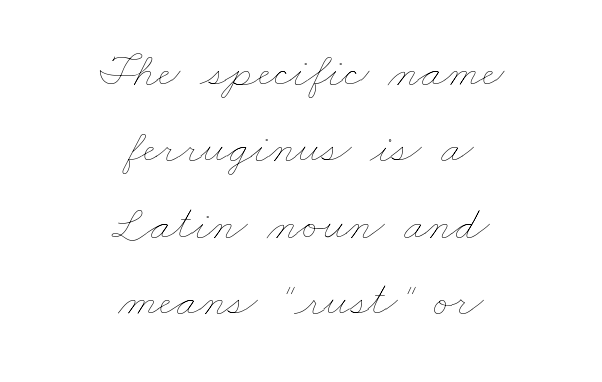
Q: Is the text bold? A: No.
Q: Is the text underlined? A: No.
Q: How is the paragraph aligned? A: Centered.
Q: Is the spacing between letters normal or unusually wide? A: Normal.
Q: Is the spacing between lines tight, normal or loose? A: Normal.
Q: Width (condensed, normal, or wide)? A: Wide.
Q: Stroke contrast? A: Low.
Q: x-height? A: Small.
Q: Monospaced? A: No.
